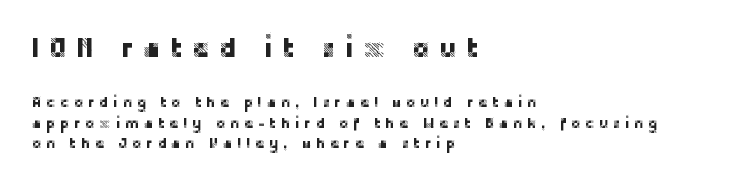
{"italic": "no", "underline": "no", "align": "left", "line_spacing": "normal", "line_spacing_ratio": 1.47, "letter_spacing": "wide", "letter_spacing_em": 0.33, "larger_block": "first", "size_ratio": 1.93, "glyph_px": 27}
